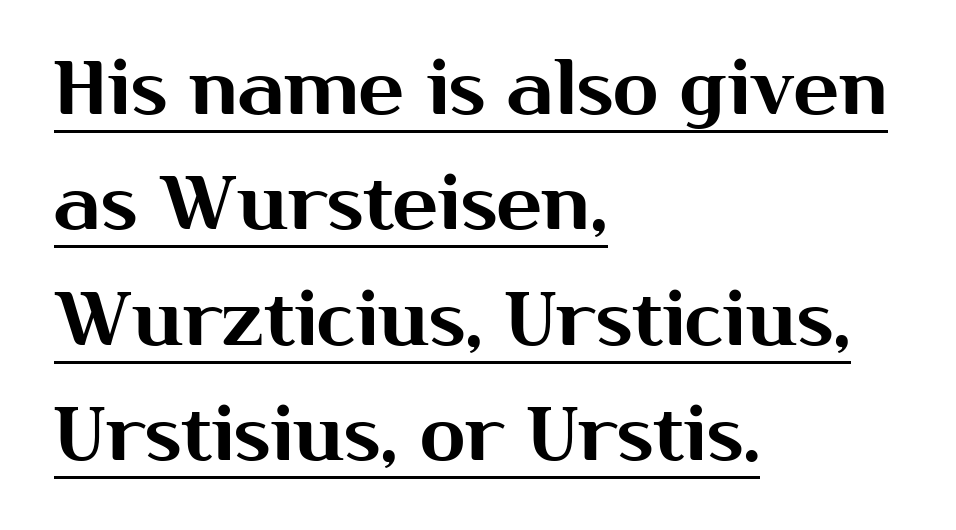
{"serif": "no", "italic": "no", "width": "normal", "stroke_contrast": "medium", "x_height": "medium", "monospaced": "no", "underline": "yes", "align": "left", "line_spacing": "normal", "line_spacing_ratio": 1.54, "letter_spacing": "normal", "letter_spacing_em": 0.0, "glyph_px": 75}
